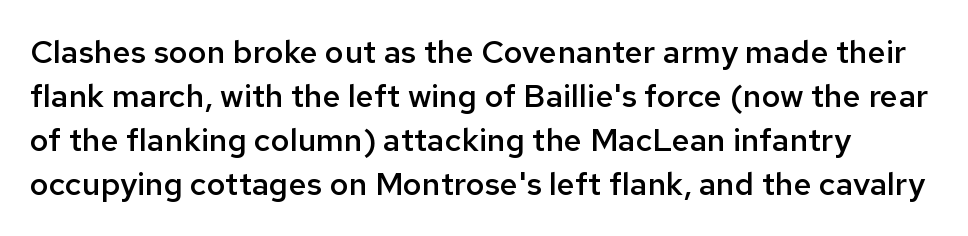
The image shows 32 px semibold sans-serif type, upright; set normal line spacing (1.38x), normal letter spacing, not underlined; low stroke contrast and a medium x-height.
